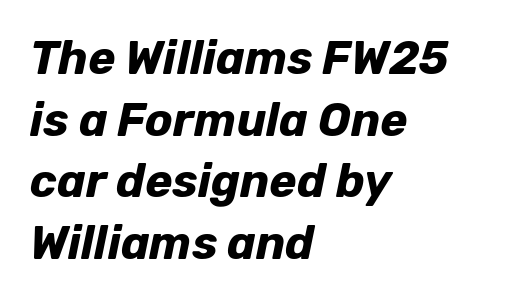
Q: Is the text bold? A: Yes.
Q: Is the text italic (slanted)? A: Yes, it leans right by about 12 degrees.
Q: Is the text underlined? A: No.
Q: How is the paragraph aligned? A: Left-aligned.
Q: Is the spacing between letters normal or unusually wide? A: Normal.
Q: Is the spacing between lines tight, normal or loose? A: Normal.
Q: Width (condensed, normal, or wide)? A: Normal.
Q: Stroke contrast? A: Low.
Q: x-height? A: Medium.
Q: Monospaced? A: No.
